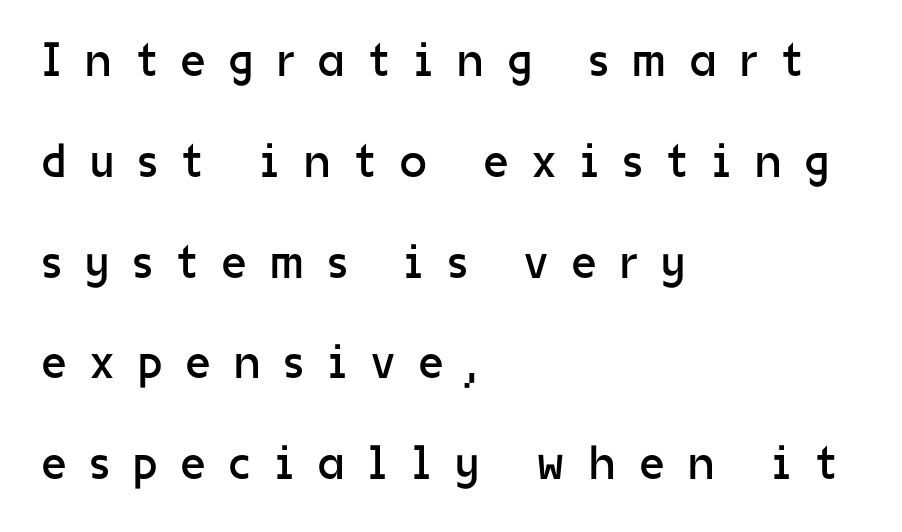
The image shows 48 px regular-weight sans-serif type, upright; set left-aligned, loose line spacing (2.1x), unusually wide letter spacing (+0.5 em), not underlined; low stroke contrast and a medium x-height.
